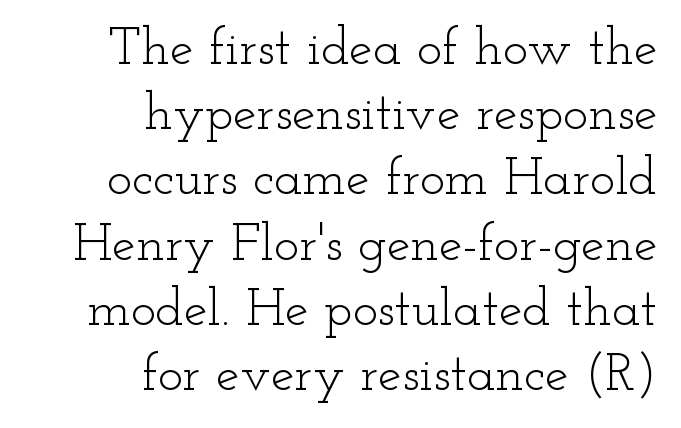
The image shows 53 px light, wide serif type, upright; set right-aligned, line spacing 1.23x, normal letter spacing, not underlined; low stroke contrast and a small x-height.
